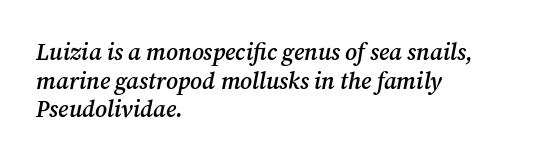
This sample is left-justified, so line endings fall wherever the words run out. Honestly, there is no underline to notice here at all. This rendering leaves character spacing at its baseline value. Slightly chunky letters — semibold, I'd say, not full bold. These lines were composed using italics.
